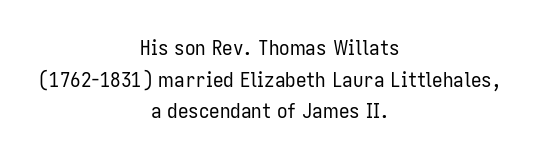
The image shows 21 px text type, upright; set centered, normal line spacing (1.51x), normal letter spacing, not underlined.
